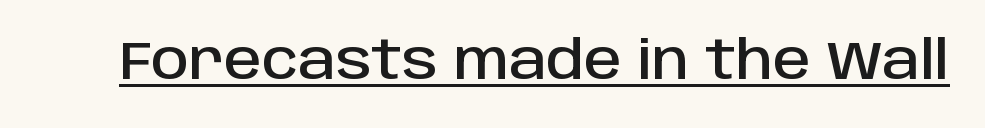
Q: Is the text italic (slanted)? A: No, it is upright.
Q: Is the typeface a serif or a sans-serif typeface? A: Sans-serif.
Q: Is the text underlined? A: Yes.
Q: Is the spacing between letters normal or unusually wide? A: Normal.
Q: Width (condensed, normal, or wide)? A: Normal.
Q: Stroke contrast? A: Low.
Q: x-height? A: Large.
Q: Monospaced? A: No.
